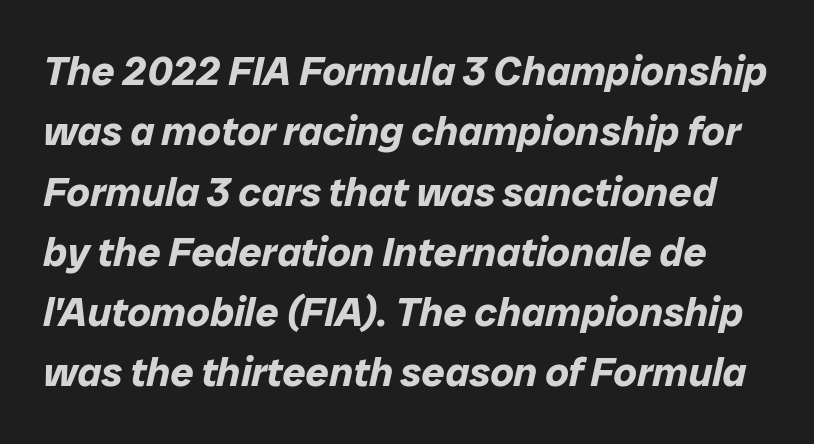
Q: Is the text bold? A: Yes.
Q: Is the text italic (slanted)? A: Yes, it leans right by about 12 degrees.
Q: Is the text underlined? A: No.
Q: Is the spacing between letters normal or unusually wide? A: Normal.
Q: Is the spacing between lines tight, normal or loose? A: Normal.
Q: Width (condensed, normal, or wide)? A: Normal.
Q: Stroke contrast? A: Low.
Q: x-height? A: Medium.
Q: Monospaced? A: No.
